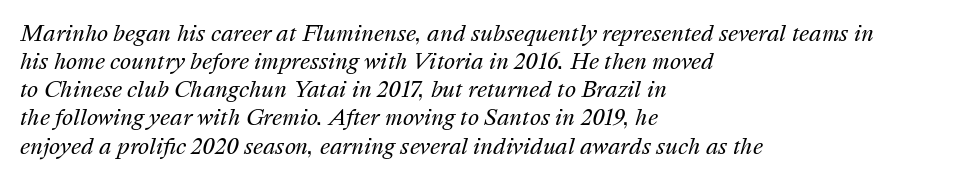
{"italic": "yes", "lean": "right", "slant_degrees": 16, "bold": "no", "underline": "no", "align": "left", "line_spacing": "normal", "line_spacing_ratio": 1.34, "letter_spacing": "normal", "letter_spacing_em": 0.0, "glyph_px": 21}
